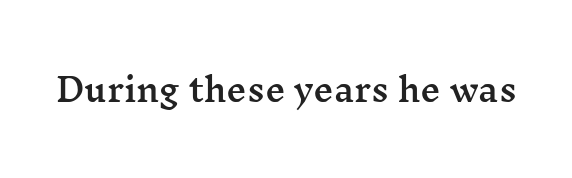
{"serif": "yes", "italic": "no", "width": "wide", "stroke_contrast": "medium", "x_height": "medium", "monospaced": "no", "underline": "no", "letter_spacing": "normal", "letter_spacing_em": 0.0, "glyph_px": 32}
